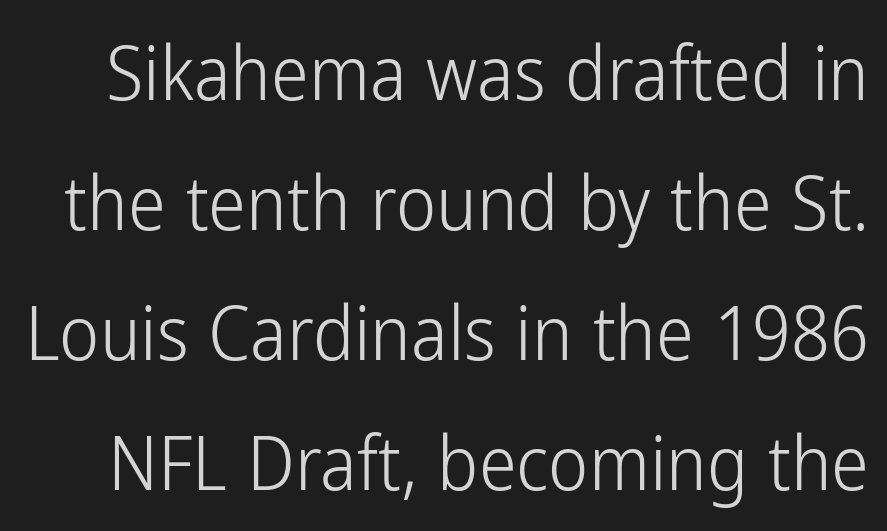
Think of a printed novel: that variable character pitch is what you see here. The letters carry no serifs — their stems end cleanly without finishing strokes. The words here are not underlined. The letters stand upright; this is a roman face.
